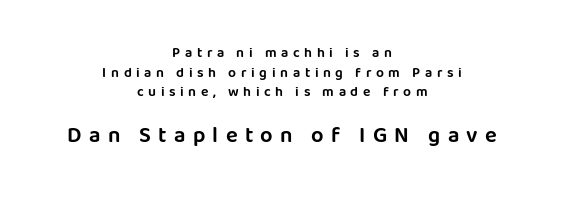
The image shows 22 px text type, upright; set centered, normal line spacing (1.4x), unusually wide letter spacing (+0.33 em), not underlined; the second (bottom) block is 1.57x larger.
